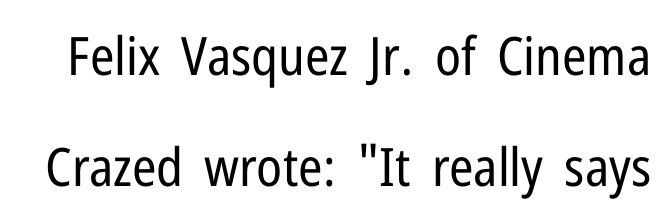
The image shows 53 px regular-weight, condensed sans-serif type, upright; set loose line spacing (2.09x), normal letter spacing, not underlined; low stroke contrast and a medium x-height.
